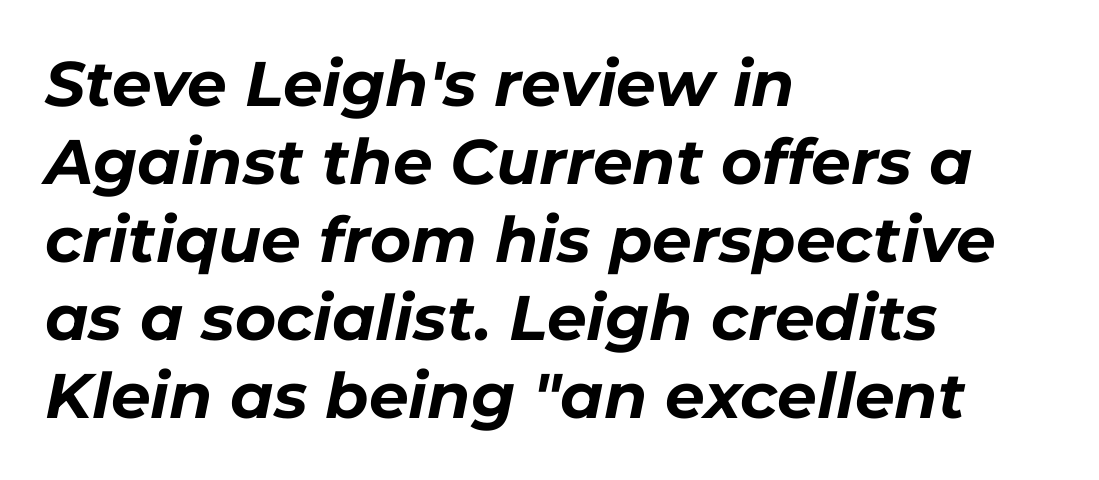
Q: Is the text bold? A: Yes.
Q: Is the text italic (slanted)? A: Yes, it leans right by about 11 degrees.
Q: Is the text underlined? A: No.
Q: How is the paragraph aligned? A: Left-aligned.
Q: Is the spacing between letters normal or unusually wide? A: Normal.
Q: Width (condensed, normal, or wide)? A: Normal.
Q: Stroke contrast? A: Low.
Q: x-height? A: Medium.
Q: Monospaced? A: No.
